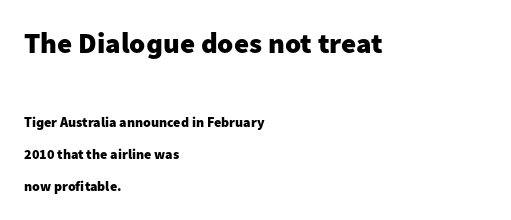
Q: Is the text bold? A: Yes.
Q: Is the text italic (slanted)? A: No, it is upright.
Q: Is the typeface a serif or a sans-serif typeface? A: Sans-serif.
Q: Is the text underlined? A: No.
Q: How is the paragraph aligned? A: Left-aligned.
Q: Is the spacing between letters normal or unusually wide? A: Normal.
Q: Is the spacing between lines tight, normal or loose? A: Loose.
Q: Which block of text is set in a larger size, the first (top) or the second (bottom)? A: The first (top) one.
Q: Width (condensed, normal, or wide)? A: Normal.
Q: Stroke contrast? A: Low.
Q: x-height? A: Medium.
Q: Monospaced? A: No.
